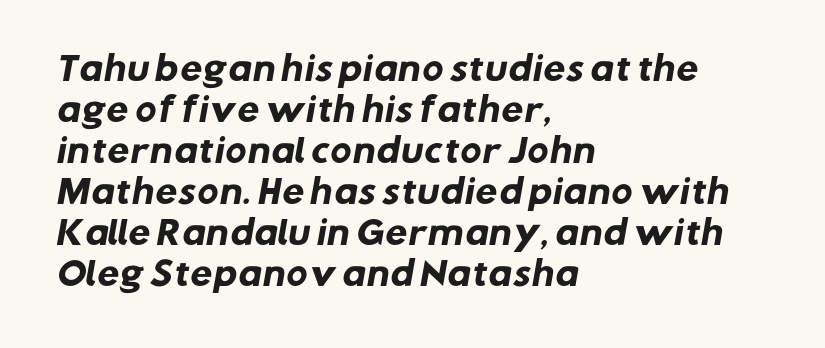
The image shows 32 px heavy sans-serif type; set left-aligned, normal line spacing (1.28x), normal letter spacing, not underlined; low stroke contrast and a medium x-height.
